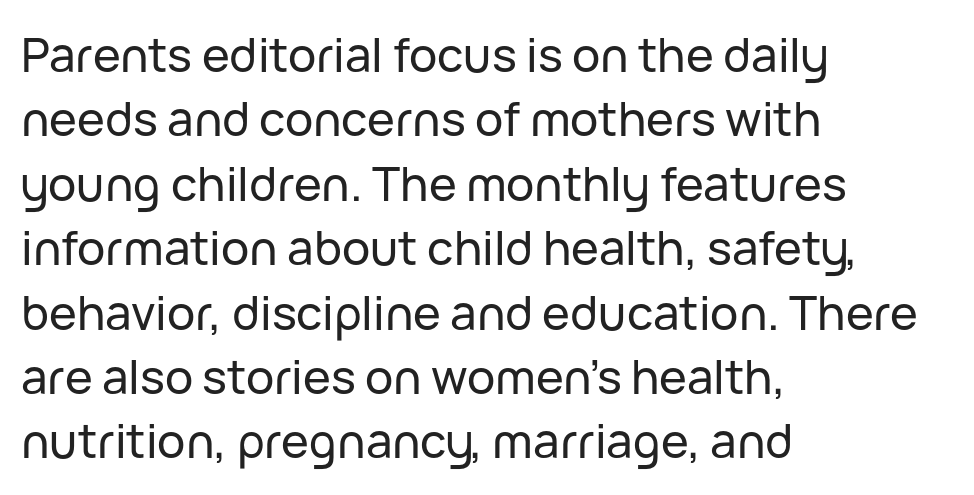
The image shows 47 px sans-serif type, upright; set left-aligned, normal line spacing (1.37x), normal letter spacing, not underlined; low stroke contrast and a medium x-height.
